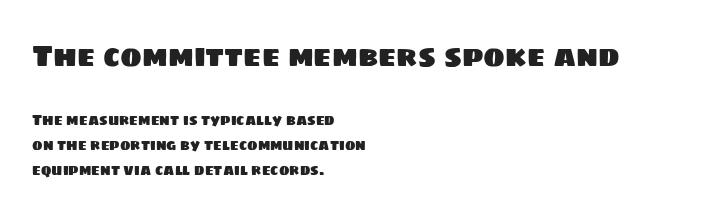
{"serif": "no", "width": "normal", "stroke_contrast": "low", "x_height": "large", "monospaced": "no", "underline": "no", "align": "left", "line_spacing_ratio": 1.81, "letter_spacing": "normal", "letter_spacing_em": 0.0, "larger_block": "first", "size_ratio": 2.07, "glyph_px": 29}
